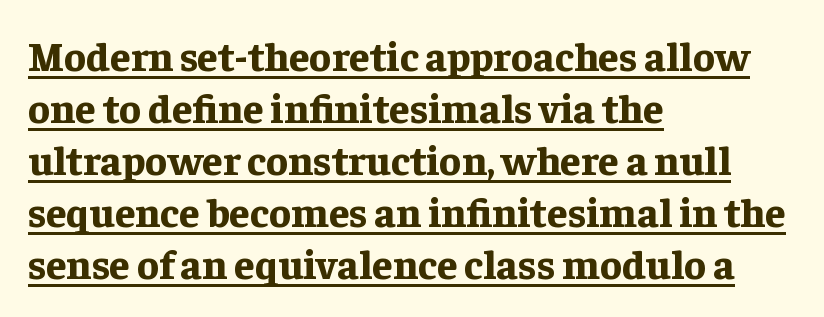
{"serif": "yes", "italic": "no", "bold": "yes", "weight": "bold", "width": "normal", "stroke_contrast": "low", "x_height": "medium", "monospaced": "no", "underline": "yes", "align": "left", "line_spacing": "normal", "line_spacing_ratio": 1.27, "letter_spacing": "normal", "letter_spacing_em": 0.0, "glyph_px": 41}
